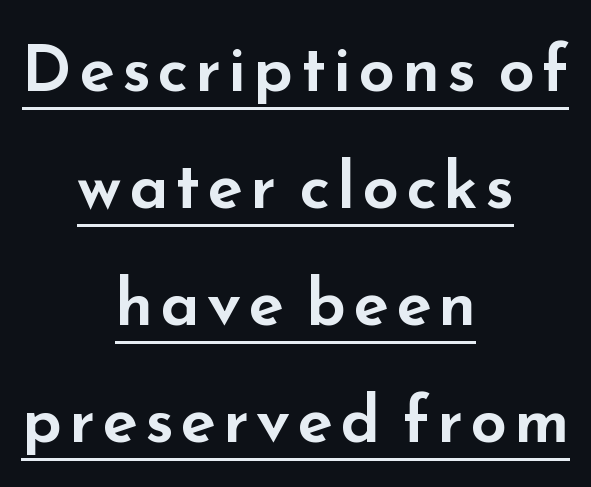
You can tell from the bare stems that sans-serif type was used. If you drew a line through each stem, it would be perfectly vertical. Both edges are ragged and mirror each other, which tells us the setting is centered. Looks like someone drew a line under every word here.
